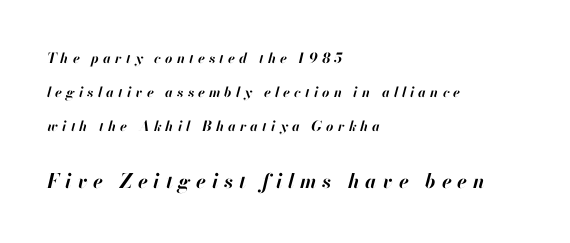
Tall strokes in this sample are angled rather than plumb. Teacher's note: observe the even left margin — that is flush-left alignment. Top chunk: small. Bottom chunk: large. Letter spacing: wide.
